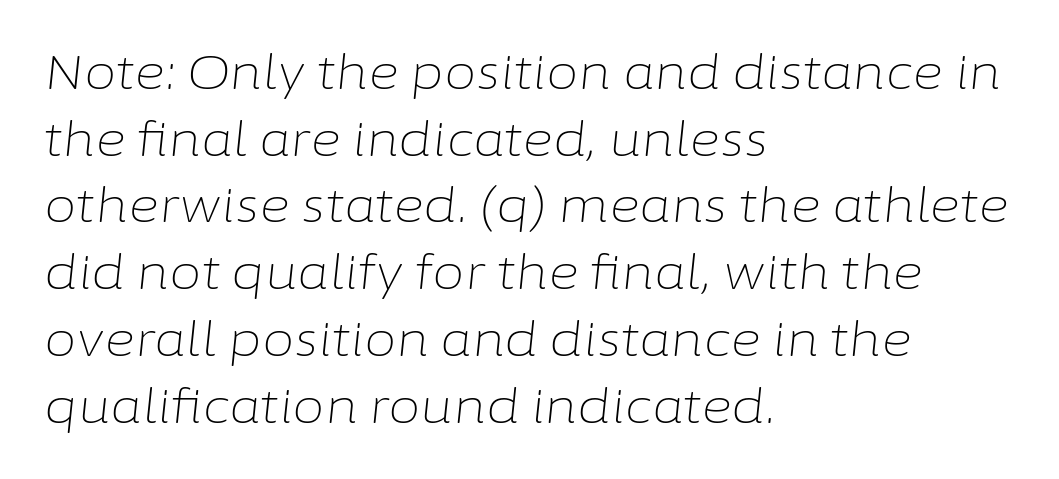
The letters are slanted; this is an italic face. Is this a fixed-width face? No — the glyphs have proportional, varying widths. The block of text has a typical density, with ordinary space between rows. Honestly, there is no underline to notice here at all.
